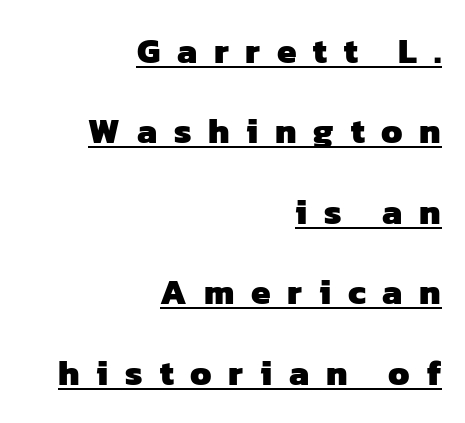
Q: Is the text bold? A: Yes.
Q: Is the typeface a serif or a sans-serif typeface? A: Sans-serif.
Q: Is the text underlined? A: Yes.
Q: How is the paragraph aligned? A: Right-aligned.
Q: Is the spacing between letters normal or unusually wide? A: Unusually wide.
Q: Is the spacing between lines tight, normal or loose? A: Loose.
Q: Width (condensed, normal, or wide)? A: Normal.
Q: Stroke contrast? A: Low.
Q: x-height? A: Medium.
Q: Monospaced? A: No.
